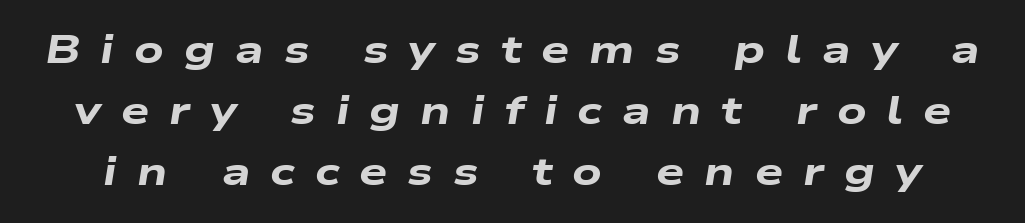
The image shows 40 px heavy, wide type, italic (leaning right); set normal line spacing (1.53x), unusually wide letter spacing (+0.5 em), not underlined; low stroke contrast and a medium x-height.
